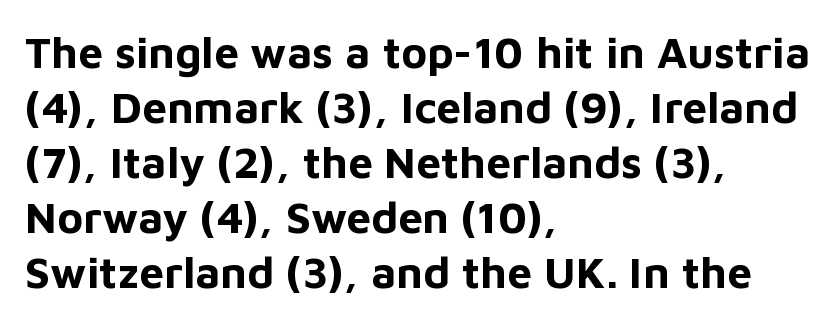
The image shows 44 px bold sans-serif type, upright; set left-aligned, normal line spacing (1.25x), normal letter spacing, not underlined; low stroke contrast and a medium x-height.
